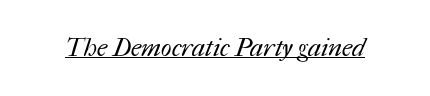
{"bold": "no", "underline": "yes", "letter_spacing": "normal", "letter_spacing_em": 0.0, "glyph_px": 25}
